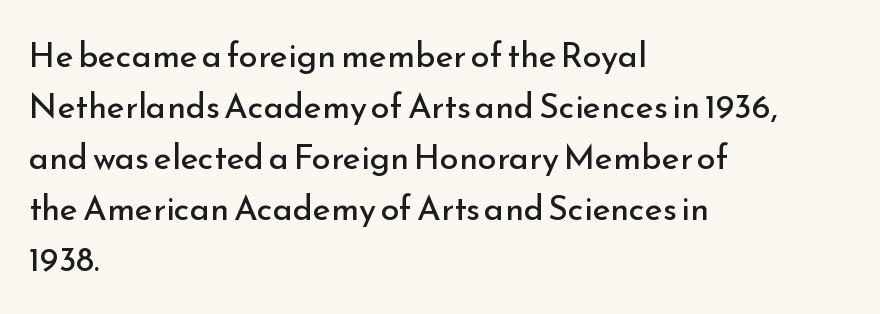
The image shows 34 px regular-weight sans-serif type, upright; set left-aligned, normal line spacing (1.5x), normal letter spacing, not underlined; low stroke contrast and a small x-height.
